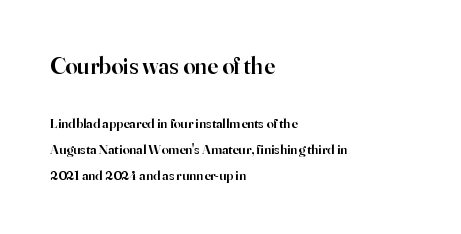
The image shows 24 px text type, upright; set left-aligned, line spacing 1.86x, normal letter spacing, not underlined; the first (top) block is 1.71x larger.
